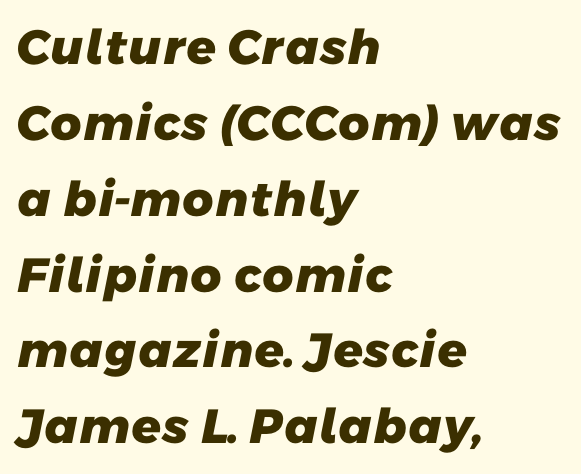
The image shows 48 px heavy sans-serif type; set left-aligned, normal line spacing (1.58x), normal letter spacing, not underlined; low stroke contrast and a medium x-height.
